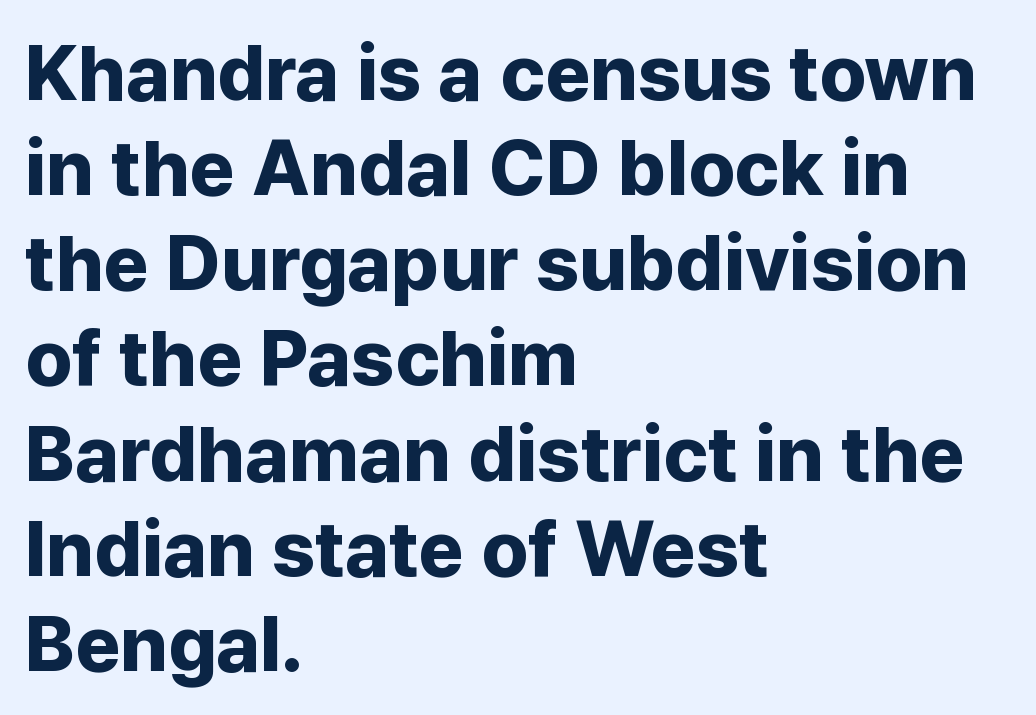
Think of a printed novel: that variable character pitch is what you see here. Visually the block forms a straight wall on the left and a jagged coastline on the right. Nobody touched the tracking dial on this one. Strokes here are thick enough to call this a true bold. No feet cap the strokes, marking this as sans-serif type. Underline: absent.
